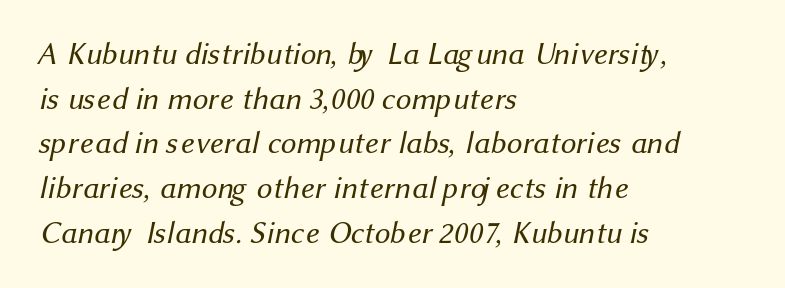
Q: Is the text bold? A: No.
Q: Is the typeface a serif or a sans-serif typeface? A: Sans-serif.
Q: Is the text underlined? A: No.
Q: How is the paragraph aligned? A: Left-aligned.
Q: Is the spacing between letters normal or unusually wide? A: Normal.
Q: Is the spacing between lines tight, normal or loose? A: Normal.
Q: Width (condensed, normal, or wide)? A: Normal.
Q: Stroke contrast? A: Medium.
Q: x-height? A: Medium.
Q: Monospaced? A: No.
